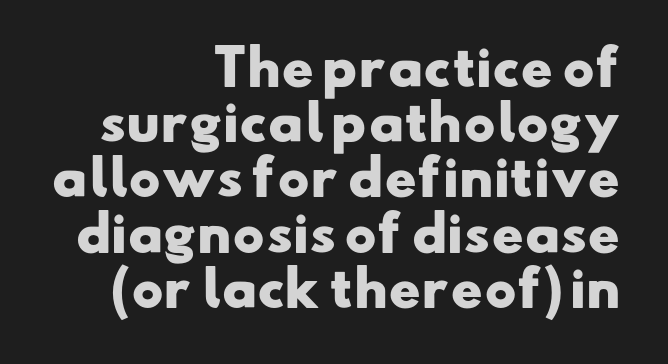
The image shows 48 px heavy, wide sans-serif type; set right-aligned, tight line spacing (1.15x), normal letter spacing, not underlined; low stroke contrast and a small x-height.
